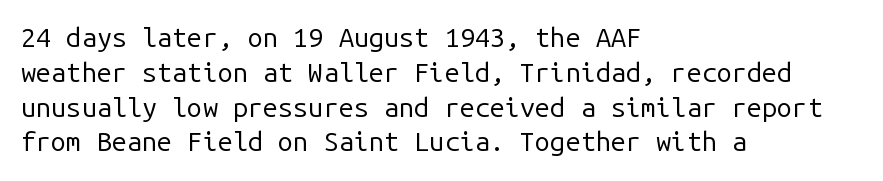
{"italic": "no", "bold": "no", "underline": "no", "align": "left", "line_spacing": "normal", "line_spacing_ratio": 1.29, "letter_spacing": "normal", "letter_spacing_em": 0.0, "glyph_px": 27}
